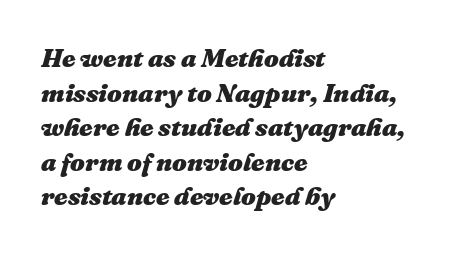
The image shows 26 px bold type, italic (leaning right); set left-aligned, normal line spacing (1.33x), normal letter spacing, not underlined.
